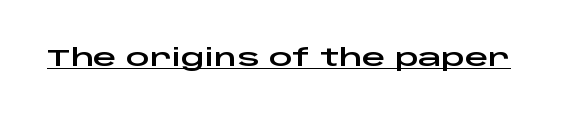
Q: Is the text italic (slanted)? A: No, it is upright.
Q: Is the text underlined? A: Yes.
Q: Is the spacing between letters normal or unusually wide? A: Normal.
